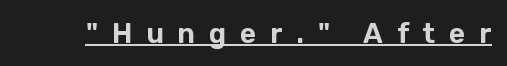
Q: Is the text italic (slanted)? A: No, it is upright.
Q: Is the typeface a serif or a sans-serif typeface? A: Sans-serif.
Q: Is the text underlined? A: Yes.
Q: Is the spacing between letters normal or unusually wide? A: Unusually wide.
Q: Width (condensed, normal, or wide)? A: Normal.
Q: Stroke contrast? A: Low.
Q: x-height? A: Medium.
Q: Monospaced? A: No.
